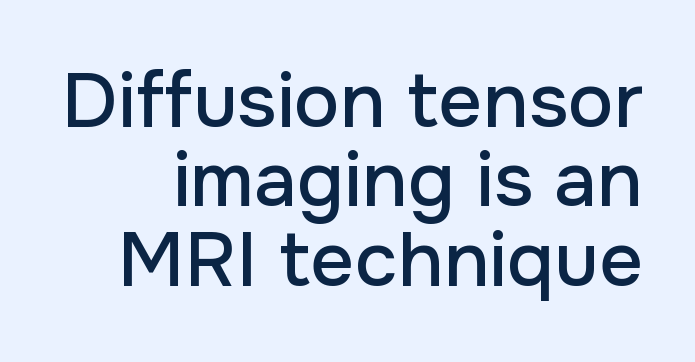
Q: Is the text italic (slanted)? A: No, it is upright.
Q: Is the typeface a serif or a sans-serif typeface? A: Sans-serif.
Q: Is the text underlined? A: No.
Q: Is the spacing between letters normal or unusually wide? A: Normal.
Q: Is the spacing between lines tight, normal or loose? A: Tight.
Q: Width (condensed, normal, or wide)? A: Normal.
Q: Stroke contrast? A: Low.
Q: x-height? A: Medium.
Q: Monospaced? A: No.
